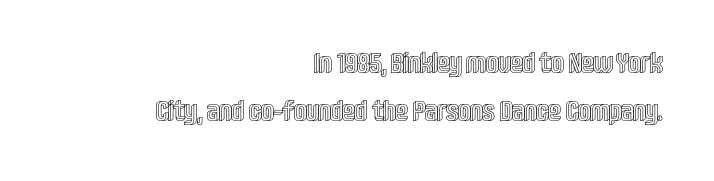
The image shows 28 px condensed type, upright; set right-aligned, line spacing 1.71x, normal letter spacing, not underlined; a large x-height.
